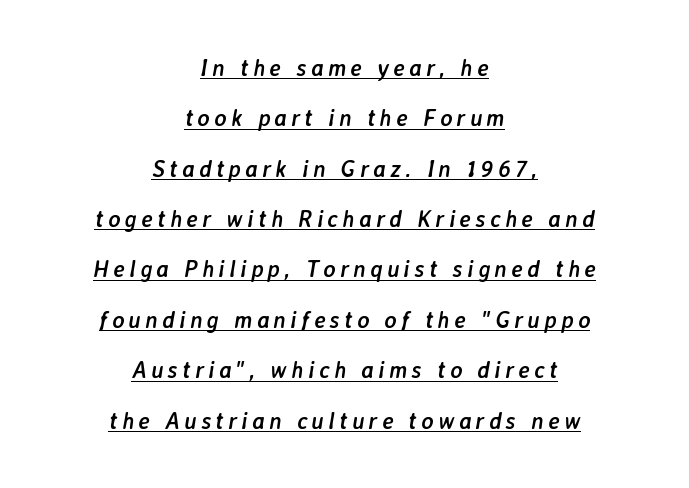
{"italic": "yes", "lean": "right", "slant_degrees": 7, "bold": "yes", "underline": "yes", "align": "center", "line_spacing": "loose", "line_spacing_ratio": 2.19, "glyph_px": 23}
